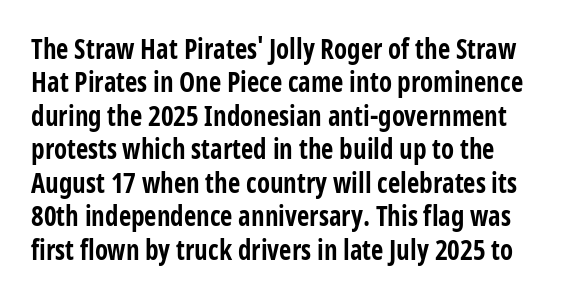
The image shows 27 px bold type, upright; set left-aligned, line spacing 1.24x, normal letter spacing, not underlined.
